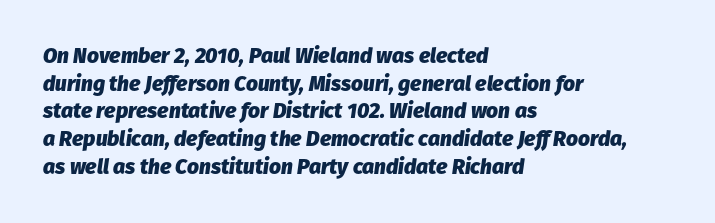
This rendering uses left alignment, leaving the right contour irregular. The rendering uses a moderate line-height, typical for paragraphs. Nobody drew a line under any word here. There is no visible air inserted between adjacent glyphs. Students, this is bold: see how much ink each stroke carries.
